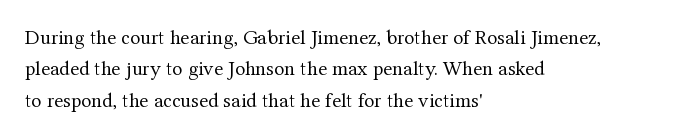
Q: Is the text bold? A: No.
Q: Is the text italic (slanted)? A: No, it is upright.
Q: Is the text underlined? A: No.
Q: How is the paragraph aligned? A: Left-aligned.
Q: Is the spacing between letters normal or unusually wide? A: Normal.
Q: Is the spacing between lines tight, normal or loose? A: Normal.
